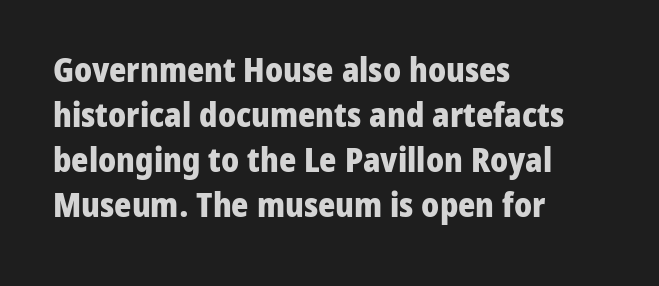
Q: Is the text bold? A: Yes.
Q: Is the text italic (slanted)? A: No, it is upright.
Q: Is the typeface a serif or a sans-serif typeface? A: Sans-serif.
Q: Is the text underlined? A: No.
Q: How is the paragraph aligned? A: Left-aligned.
Q: Is the spacing between letters normal or unusually wide? A: Normal.
Q: Is the spacing between lines tight, normal or loose? A: Normal.
Q: Width (condensed, normal, or wide)? A: Normal.
Q: Stroke contrast? A: Low.
Q: x-height? A: Medium.
Q: Monospaced? A: No.
